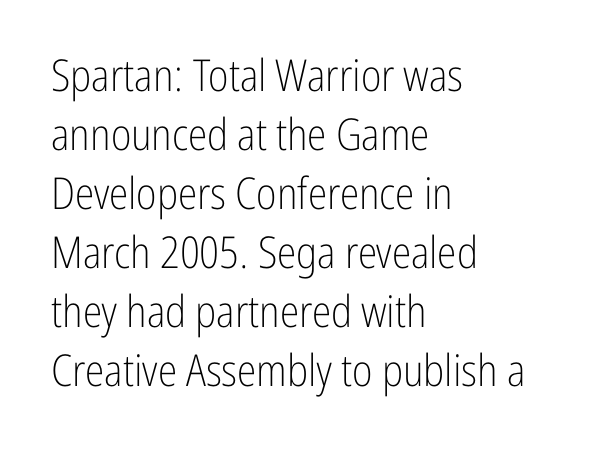
These lines are set flush left with a ragged right edge. The letters carry no serifs — their stems end cleanly without finishing strokes. Here the designer chose a conventional face with non-uniform glyph widths. Characters remain perfectly vertical along every line.
